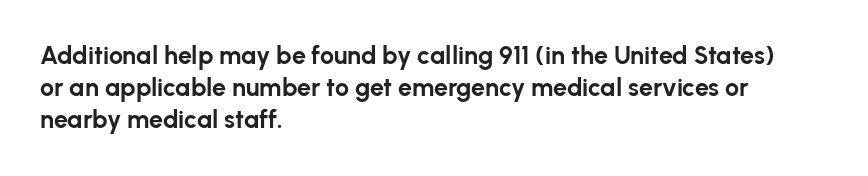
Q: Is the text bold? A: Yes.
Q: Is the text italic (slanted)? A: No, it is upright.
Q: Is the text underlined? A: No.
Q: How is the paragraph aligned? A: Left-aligned.
Q: Is the spacing between letters normal or unusually wide? A: Normal.
Q: Is the spacing between lines tight, normal or loose? A: Normal.
